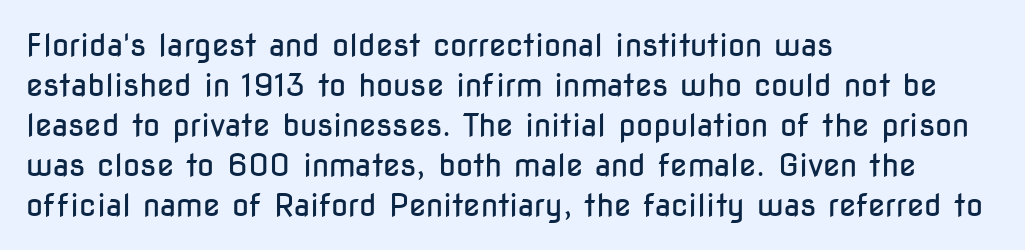
The image shows 31 px regular-weight, condensed sans-serif type, upright; set left-aligned, normal line spacing (1.29x), normal letter spacing, not underlined; low stroke contrast and a medium x-height.
